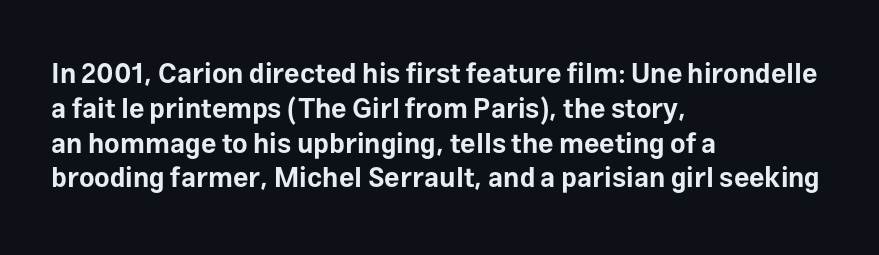
Q: Is the text bold? A: Yes.
Q: Is the text italic (slanted)? A: No, it is upright.
Q: Is the text underlined? A: No.
Q: How is the paragraph aligned? A: Left-aligned.
Q: Is the spacing between letters normal or unusually wide? A: Normal.
Q: Is the spacing between lines tight, normal or loose? A: Normal.
